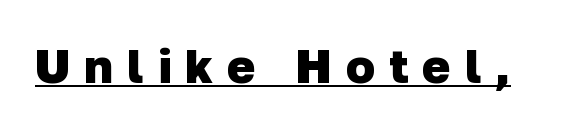
{"serif": "no", "bold": "yes", "weight": "heavy", "width": "normal", "stroke_contrast": "low", "x_height": "medium", "monospaced": "no", "underline": "yes", "letter_spacing": "wide", "letter_spacing_em": 0.29, "glyph_px": 48}
